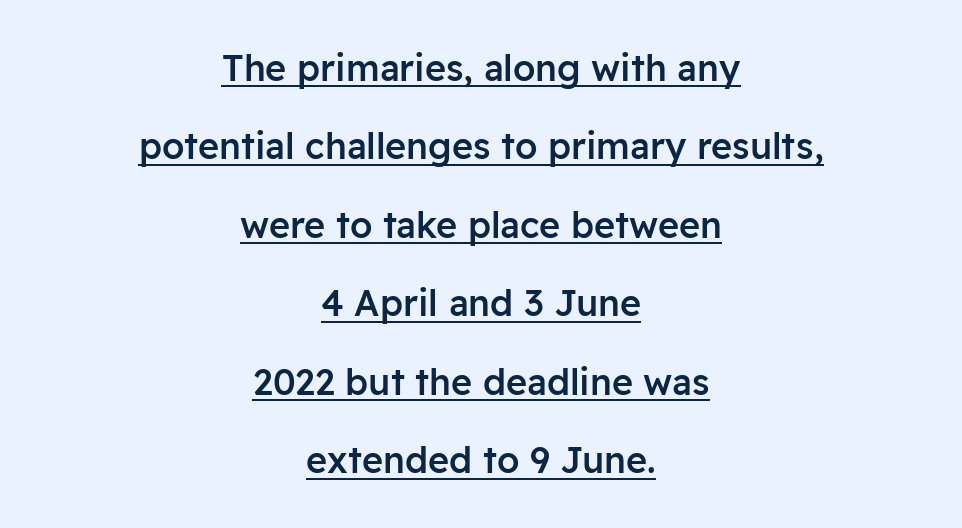
Q: Is the text bold? A: Semi-bold.
Q: Is the text italic (slanted)? A: No, it is upright.
Q: Is the typeface a serif or a sans-serif typeface? A: Sans-serif.
Q: Is the text underlined? A: Yes.
Q: How is the paragraph aligned? A: Centered.
Q: Is the spacing between letters normal or unusually wide? A: Normal.
Q: Is the spacing between lines tight, normal or loose? A: Loose.
Q: Width (condensed, normal, or wide)? A: Normal.
Q: Stroke contrast? A: Low.
Q: x-height? A: Medium.
Q: Monospaced? A: No.
